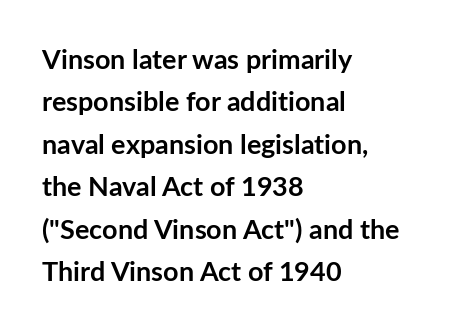
{"italic": "no", "bold": "yes", "underline": "no", "align": "left", "line_spacing": "normal", "line_spacing_ratio": 1.57, "letter_spacing": "normal", "letter_spacing_em": 0.0, "glyph_px": 27}
